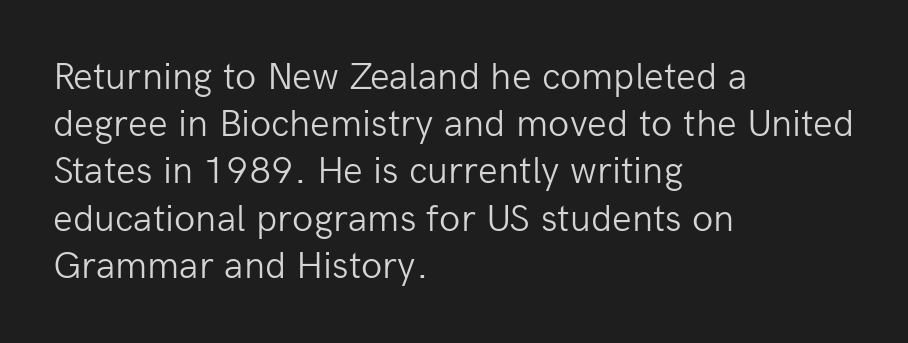
{"serif": "no", "italic": "no", "bold": "no", "weight": "light", "width": "normal", "stroke_contrast": "low", "x_height": "medium", "monospaced": "no", "underline": "no", "align": "left", "line_spacing_ratio": 1.21, "letter_spacing": "normal", "letter_spacing_em": 0.0, "glyph_px": 39}
